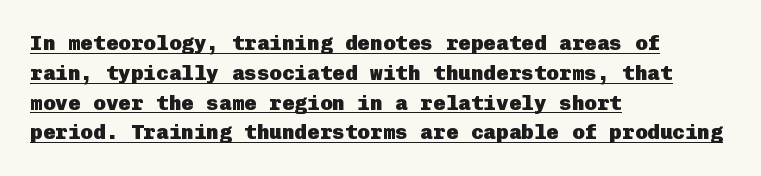
The image shows 21 px bold type, upright; set left-aligned, normal line spacing (1.42x), normal letter spacing, underlined.
